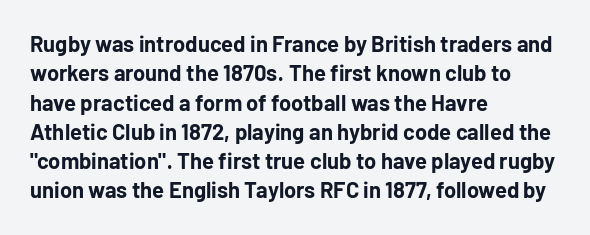
{"italic": "no", "bold": "yes", "underline": "no", "align": "left", "line_spacing": "normal", "line_spacing_ratio": 1.33, "letter_spacing": "normal", "letter_spacing_em": 0.0, "glyph_px": 22}
